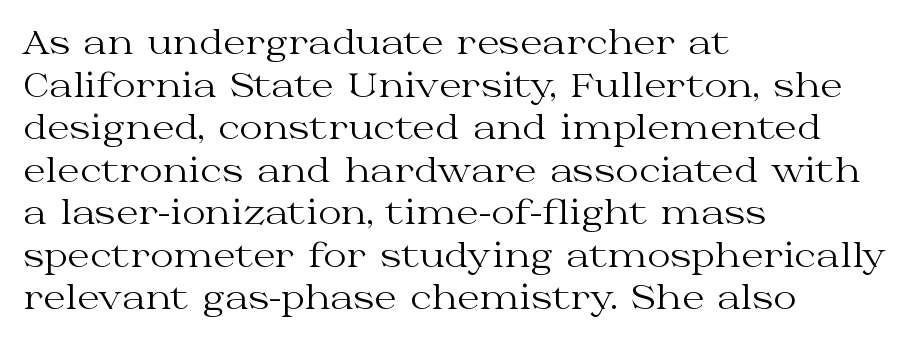
Letters have the restrained weight of plain body copy at most. The ragged edge is on the right, which tells us the setting is flush left. A typesetter would call this proportional, since set widths differ per character. Every stem runs plumb, perpendicular to the baseline. Nobody touched the tracking dial on this one.
